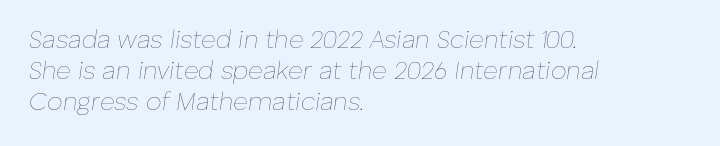
There's an unmistakable incline to the writing here. The space between consecutive lines is moderate. The rag falls on the right side of this text block. Letters rest on an invisible, unmarked baseline. The passage shown is not bold in any degree.
